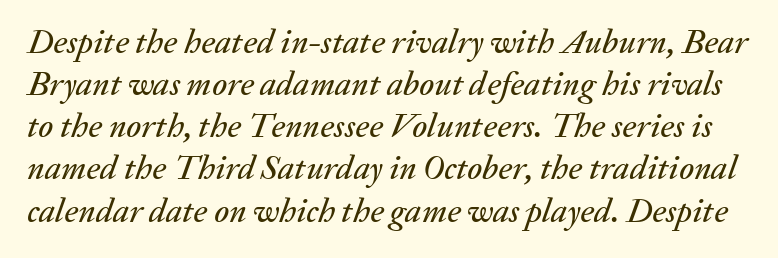
{"italic": "yes", "lean": "right", "slant_degrees": 20, "width": "normal", "stroke_contrast": "medium", "x_height": "medium", "monospaced": "no", "underline": "no", "line_spacing_ratio": 1.24, "letter_spacing": "normal", "letter_spacing_em": 0.0, "glyph_px": 34}
